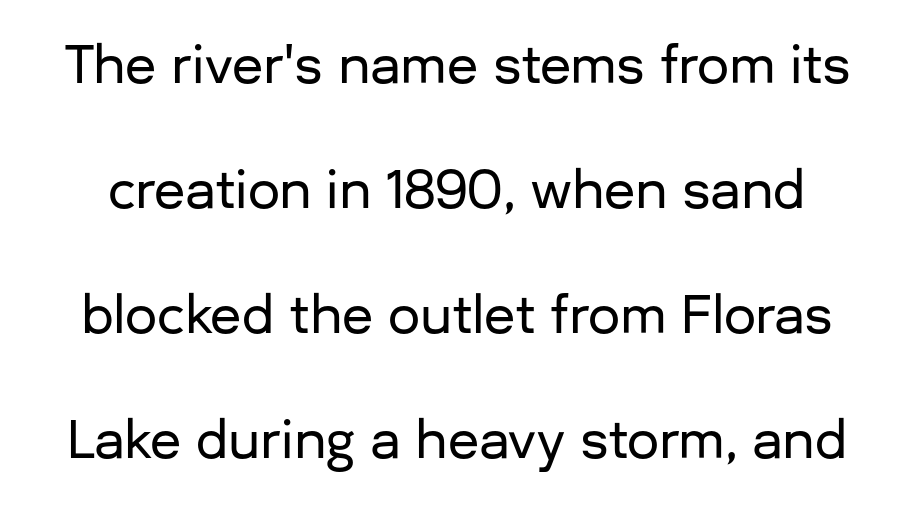
{"serif": "no", "italic": "no", "width": "normal", "stroke_contrast": "low", "x_height": "medium", "monospaced": "no", "underline": "no", "line_spacing": "loose", "line_spacing_ratio": 2.45, "letter_spacing": "normal", "letter_spacing_em": 0.0, "glyph_px": 51}
